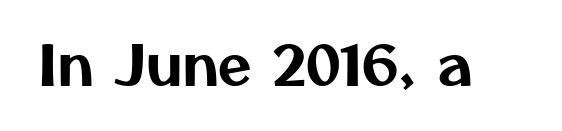
This sample uses plain, unmodified letter spacing. Character widths vary here, with narrow letters taking less room than wide ones. Grotesque or geometric, the face here clearly has no serifs. Has an underline been added? It has not.
